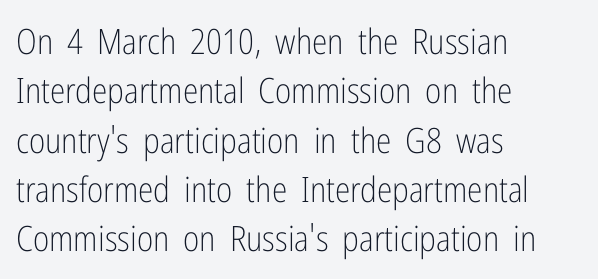
Q: Is the text bold? A: No.
Q: Is the text italic (slanted)? A: No, it is upright.
Q: Is the typeface a serif or a sans-serif typeface? A: Sans-serif.
Q: Is the text underlined? A: No.
Q: How is the paragraph aligned? A: Left-aligned.
Q: Is the spacing between letters normal or unusually wide? A: Normal.
Q: Is the spacing between lines tight, normal or loose? A: Normal.
Q: Width (condensed, normal, or wide)? A: Condensed.
Q: Stroke contrast? A: Low.
Q: x-height? A: Medium.
Q: Monospaced? A: No.
